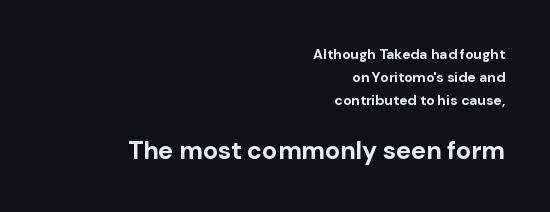
{"italic": "no", "bold": "yes", "underline": "no", "align": "right", "line_spacing": "normal", "line_spacing_ratio": 1.64, "letter_spacing": "normal", "letter_spacing_em": 0.0, "larger_block": "second", "size_ratio": 1.79, "glyph_px": 25}
